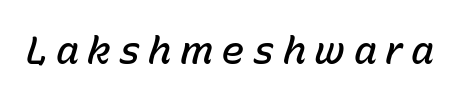
Q: Is the text bold? A: Semi-bold.
Q: Is the text italic (slanted)? A: Yes, it leans right by about 15 degrees.
Q: Is the text underlined? A: No.
Q: Is the spacing between letters normal or unusually wide? A: Unusually wide.
Q: Width (condensed, normal, or wide)? A: Normal.
Q: Stroke contrast? A: Low.
Q: x-height? A: Medium.
Q: Monospaced? A: No.
